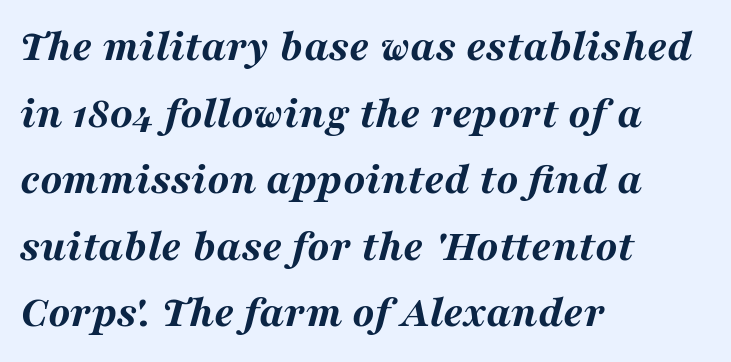
When letters slant like this, we call the style italic. Between one letter and the next there's only the usual sliver of space. The designer left line spacing at the default. Stroke thickness is high; the sample reads as a true bold.
